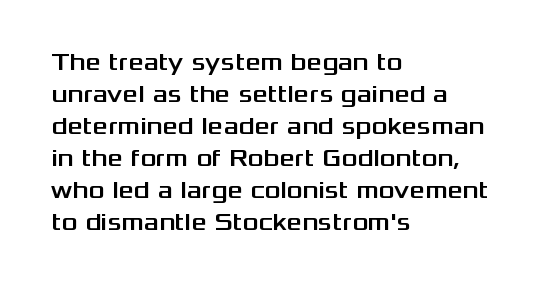
Q: Is the text italic (slanted)? A: No, it is upright.
Q: Is the text underlined? A: No.
Q: How is the paragraph aligned? A: Left-aligned.
Q: Is the spacing between letters normal or unusually wide? A: Normal.
Q: Is the spacing between lines tight, normal or loose? A: Normal.
